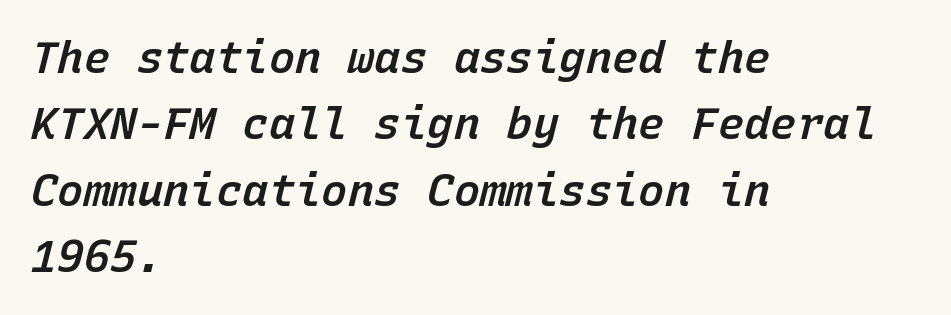
{"italic": "yes", "lean": "right", "slant_degrees": 15, "bold": "semi", "weight": "semibold", "width": "normal", "stroke_contrast": "low", "x_height": "medium", "monospaced": "yes", "underline": "no", "align": "left", "line_spacing": "normal", "line_spacing_ratio": 1.51, "letter_spacing": "normal", "letter_spacing_em": 0.0, "glyph_px": 44}
